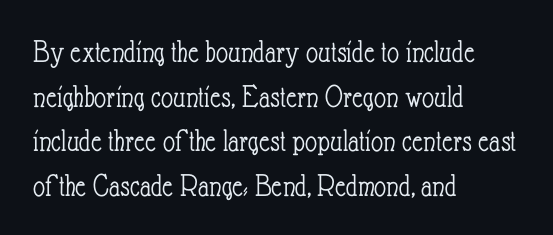
This is not heavy type; no bold has been used. Leading: standard. Tracking value appears to be zero — textbook default spacing. Descenders are the only things crossing below the line. Line starts are locked; line ends wander. Nope, not italic — everything's standing straight.
